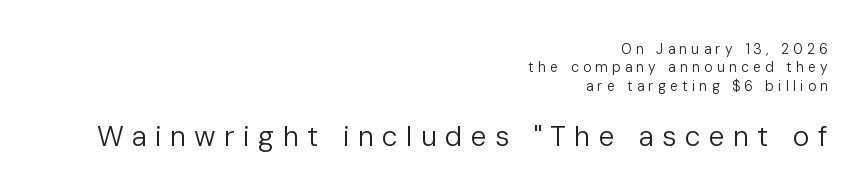
One-word summary of the alignment: right. This sample uses a sans-serif face. Lines of text with bare space underneath. The letters advance in unequal steps, a hallmark of proportional type. Rows of type keep a routine distance in the vertical direction.
